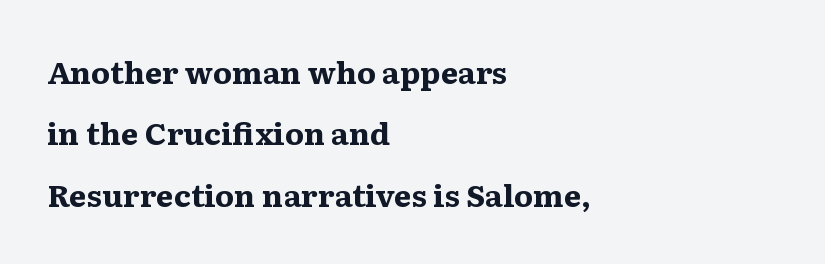
Designer's note — italics off, roman on. These lines are composed in type with serifs. The lines are quadded left. Leading: increased. Looks like regular typesetting: each glyph gets only the width it needs. Typographic density is high because the face is bold.
